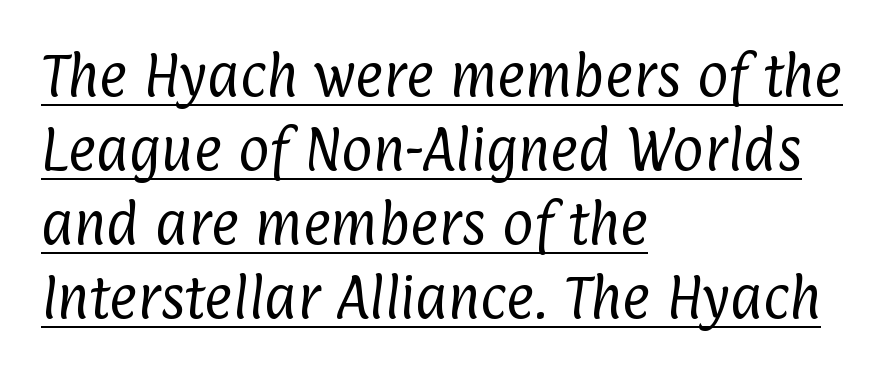
{"serif": "no", "bold": "no", "weight": "regular", "width": "condensed", "stroke_contrast": "low", "x_height": "medium", "monospaced": "no", "underline": "yes", "align": "left", "line_spacing": "normal", "line_spacing_ratio": 1.54, "letter_spacing": "normal", "letter_spacing_em": 0.0, "glyph_px": 48}
